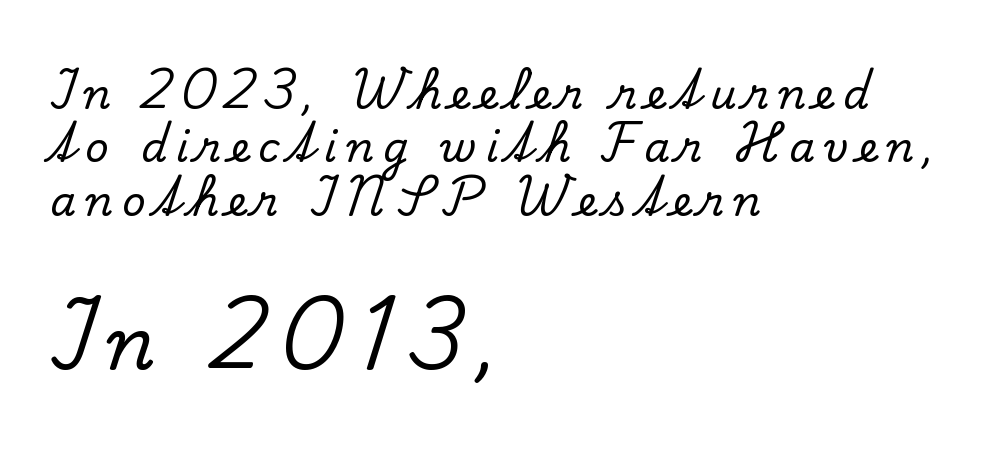
{"serif": "yes", "width": "normal", "stroke_contrast": "low", "x_height": "small", "monospaced": "no", "underline": "no", "align": "left", "line_spacing": "normal", "line_spacing_ratio": 1.3, "letter_spacing": "wide", "letter_spacing_em": 0.23, "larger_block": "second", "size_ratio": 1.76, "glyph_px": 72}
